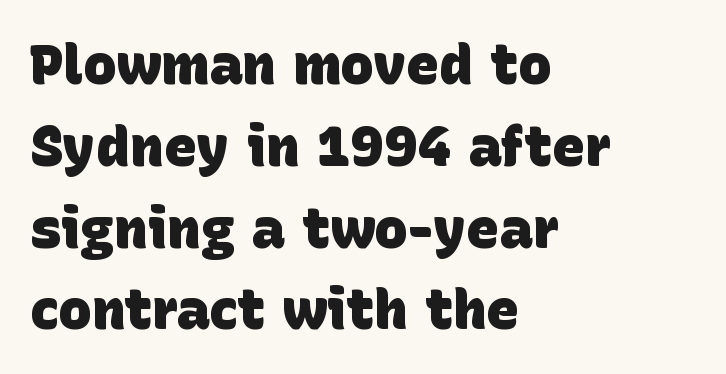
{"serif": "no", "bold": "yes", "weight": "heavy", "width": "normal", "stroke_contrast": "low", "x_height": "large", "monospaced": "no", "underline": "no", "align": "left", "line_spacing": "normal", "line_spacing_ratio": 1.46, "letter_spacing": "normal", "letter_spacing_em": 0.0, "glyph_px": 56}
